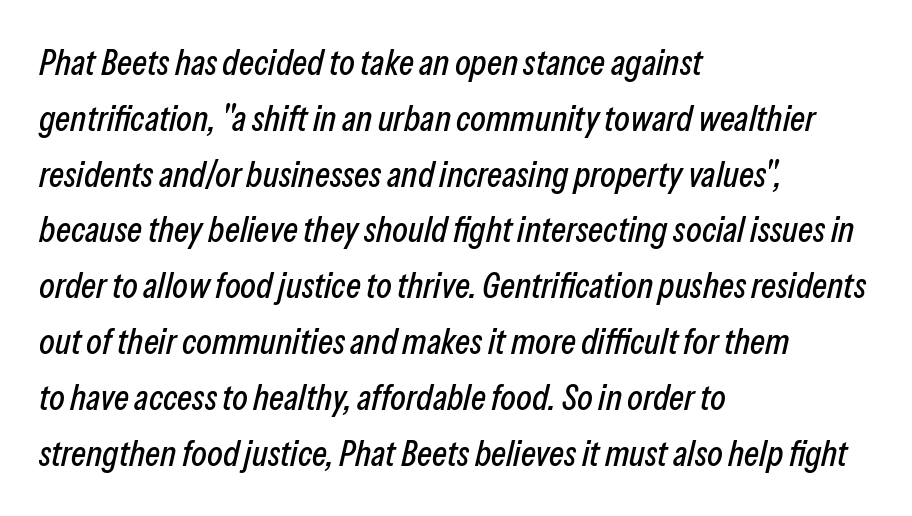
The image shows 36 px condensed type, italic (leaning right); set left-aligned, normal line spacing (1.55x), normal letter spacing, not underlined; low stroke contrast and a medium x-height.
